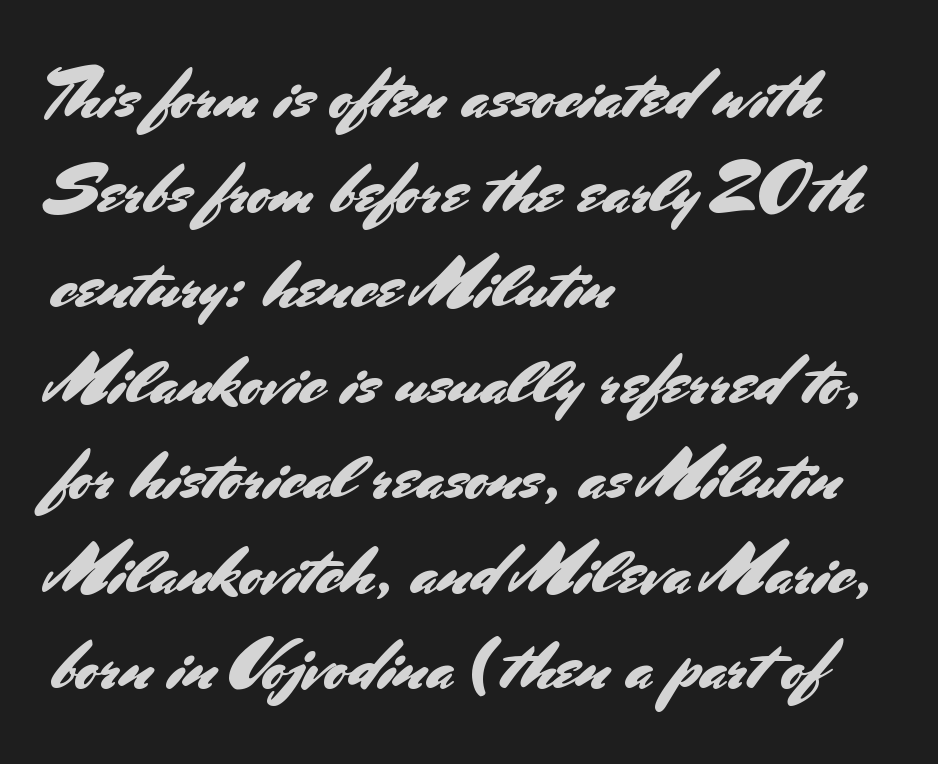
You could not count columns in this text — the font is proportionally spaced. Honestly, there is no underline to notice here at all. Short note: letters normally spaced. Nope, no serifs anywhere on these letters.
